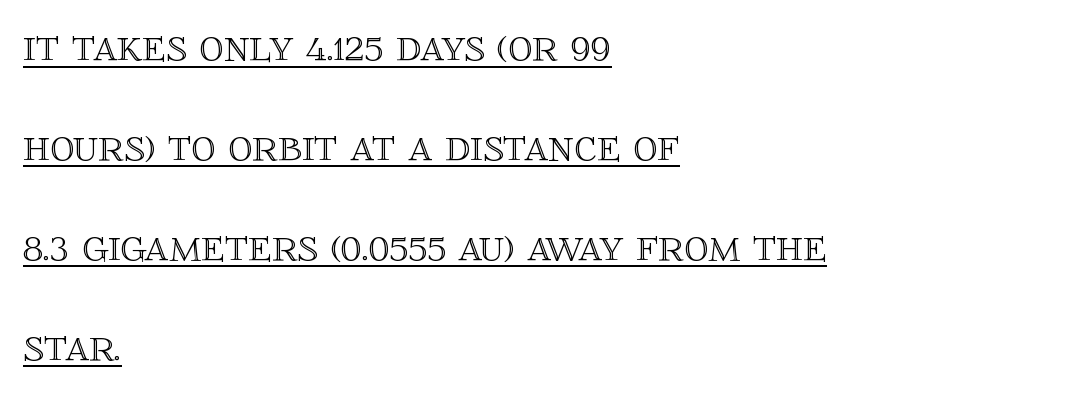
The setting favours the left margin, as ordinary paragraphs usually do. Here the designer chose a conventional face with non-uniform glyph widths. The passage shown is underscored from start to finish. Style check: upright. Interline gaps are noticeably wide in this sample.
